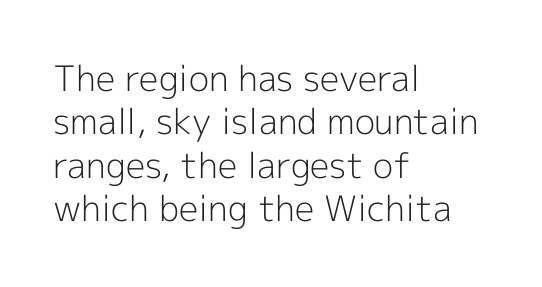
The image shows 35 px light sans-serif type, upright; set left-aligned, line spacing 1.24x, normal letter spacing, not underlined; a medium x-height.
